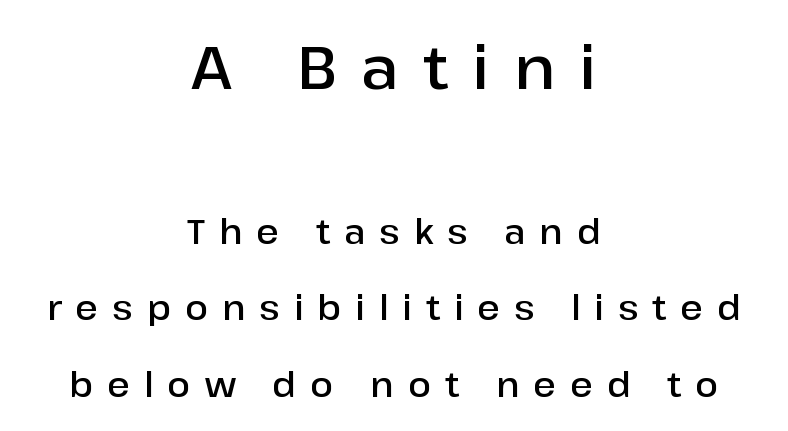
{"serif": "no", "italic": "no", "bold": "semi", "weight": "semibold", "width": "normal", "stroke_contrast": "low", "x_height": "medium", "monospaced": "no", "underline": "no", "align": "center", "line_spacing": "loose", "line_spacing_ratio": 2.25, "letter_spacing": "wide", "letter_spacing_em": 0.41, "larger_block": "first", "size_ratio": 1.76, "glyph_px": 60}
